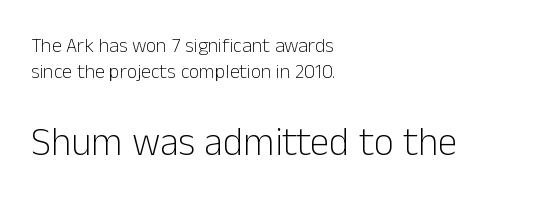
{"serif": "no", "italic": "no", "bold": "no", "weight": "light", "width": "normal", "stroke_contrast": "low", "x_height": "medium", "monospaced": "no", "underline": "no", "align": "left", "line_spacing": "normal", "line_spacing_ratio": 1.31, "letter_spacing": "normal", "letter_spacing_em": 0.0, "larger_block": "second", "size_ratio": 1.95, "glyph_px": 39}
